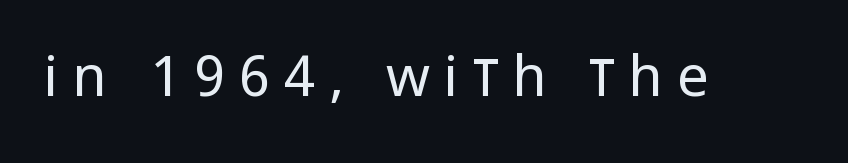
Q: Is the text bold? A: No.
Q: Is the text italic (slanted)? A: No, it is upright.
Q: Is the typeface a serif or a sans-serif typeface? A: Sans-serif.
Q: Is the text underlined? A: No.
Q: Is the spacing between letters normal or unusually wide? A: Unusually wide.
Q: Width (condensed, normal, or wide)? A: Condensed.
Q: Stroke contrast? A: Low.
Q: x-height? A: Large.
Q: Monospaced? A: No.
